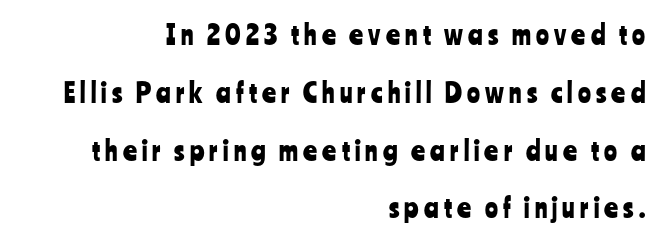
Q: Is the text italic (slanted)? A: No, it is upright.
Q: Is the text underlined? A: No.
Q: How is the paragraph aligned? A: Right-aligned.
Q: Is the spacing between lines tight, normal or loose? A: Loose.
